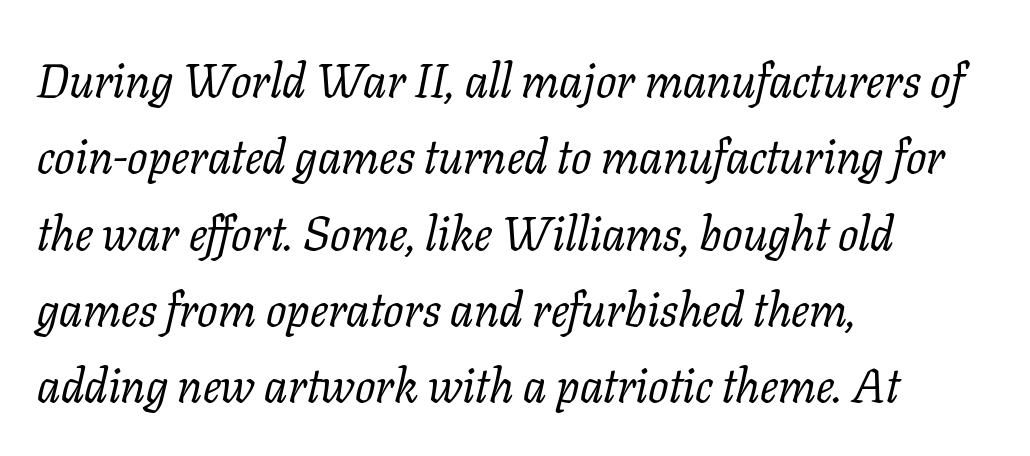
{"serif": "yes", "italic": "yes", "lean": "right", "slant_degrees": 11, "bold": "no", "weight": "regular", "width": "normal", "stroke_contrast": "low", "x_height": "medium", "monospaced": "no", "underline": "no", "align": "left", "line_spacing": "normal", "line_spacing_ratio": 1.59, "letter_spacing": "normal", "letter_spacing_em": 0.0, "glyph_px": 48}
